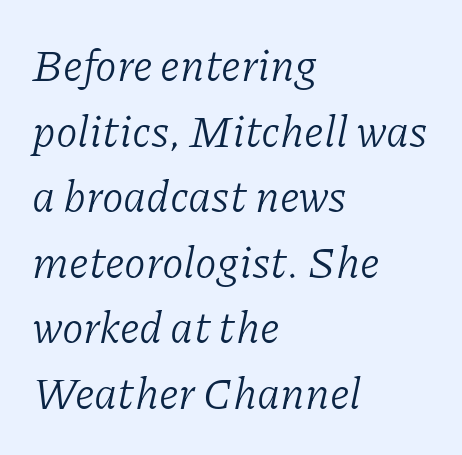
The image shows 44 px light serif type, italic (leaning right); set left-aligned, normal line spacing (1.49x), normal letter spacing, not underlined; low stroke contrast and a medium x-height.
